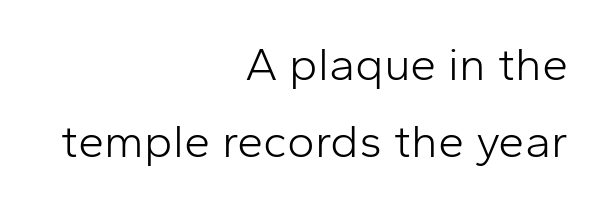
{"serif": "no", "italic": "no", "bold": "no", "weight": "light", "width": "normal", "stroke_contrast": "low", "x_height": "medium", "monospaced": "no", "underline": "no", "align": "right", "line_spacing": "normal", "line_spacing_ratio": 1.64, "letter_spacing": "normal", "letter_spacing_em": 0.0, "glyph_px": 47}
